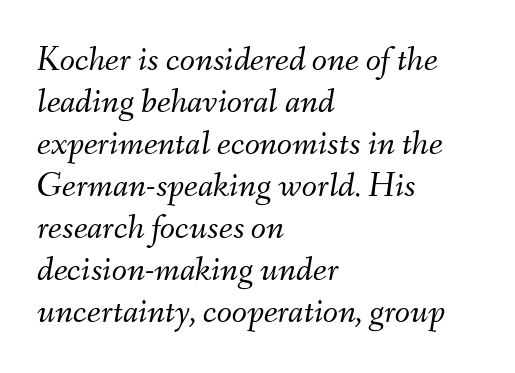
{"italic": "yes", "lean": "right", "slant_degrees": 9, "bold": "no", "weight": "light", "width": "normal", "stroke_contrast": "medium", "x_height": "small", "monospaced": "no", "underline": "no", "align": "left", "line_spacing_ratio": 1.2, "letter_spacing": "normal", "letter_spacing_em": 0.0, "glyph_px": 35}
